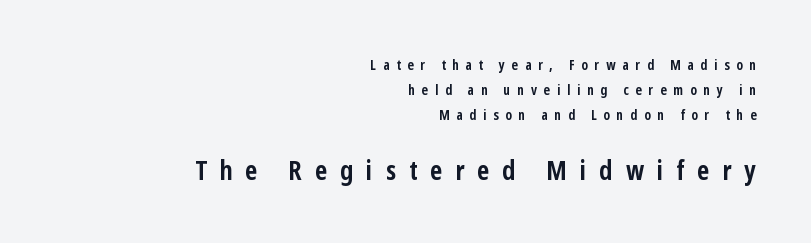
Characters remain perfectly vertical along every line. The space directly below the letters is spotless. You'd pick this weight for a headline — it's a proper bold. Display-style spreading of the glyphs; the letterfit is very open. Which of the two is more prominent by size? The second, at the bottom. The lines are quadded right.
